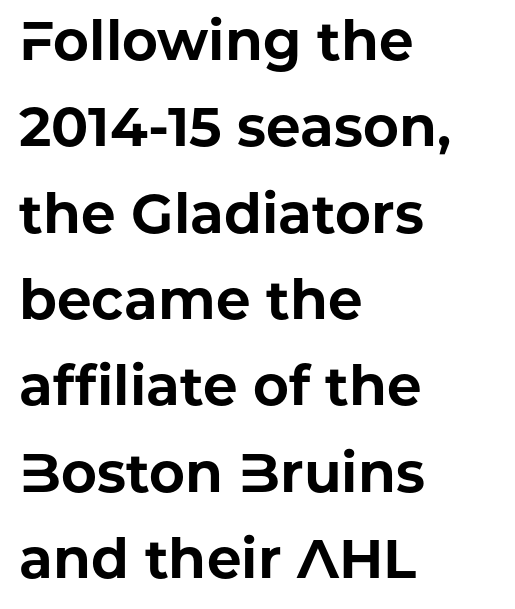
The image shows 55 px bold sans-serif type, upright; set left-aligned, normal line spacing (1.57x), normal letter spacing, not underlined; low stroke contrast and a medium x-height.
